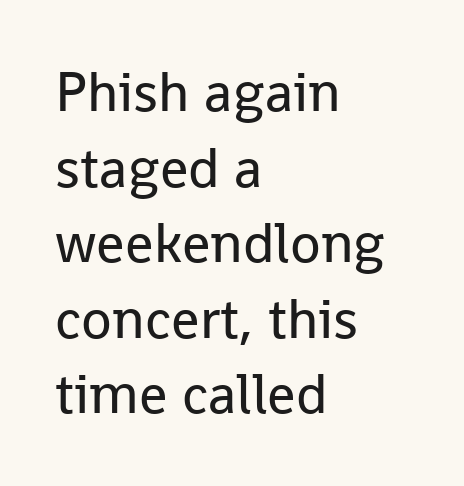
The image shows 56 px regular-weight sans-serif type, upright; set left-aligned, normal line spacing (1.35x), normal letter spacing, not underlined; low stroke contrast and a medium x-height.
